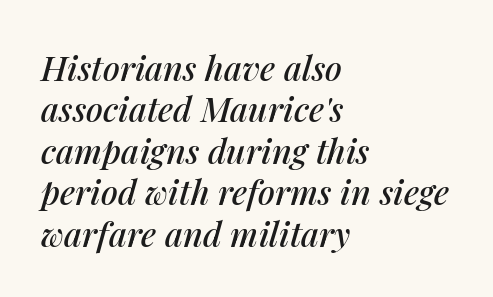
{"italic": "yes", "lean": "right", "slant_degrees": 14, "width": "normal", "stroke_contrast": "medium", "x_height": "medium", "monospaced": "no", "underline": "no", "align": "left", "line_spacing_ratio": 1.22, "letter_spacing": "normal", "letter_spacing_em": 0.0, "glyph_px": 34}
